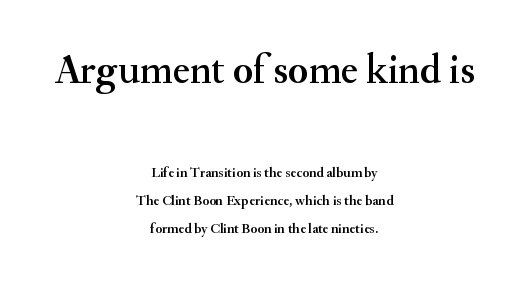
Q: Is the text italic (slanted)? A: No, it is upright.
Q: Is the typeface a serif or a sans-serif typeface? A: Serif.
Q: Is the text underlined? A: No.
Q: How is the paragraph aligned? A: Centered.
Q: Is the spacing between letters normal or unusually wide? A: Normal.
Q: Is the spacing between lines tight, normal or loose? A: Loose.
Q: Which block of text is set in a larger size, the first (top) or the second (bottom)? A: The first (top) one.
Q: Width (condensed, normal, or wide)? A: Normal.
Q: Stroke contrast? A: Medium.
Q: x-height? A: Small.
Q: Monospaced? A: No.
